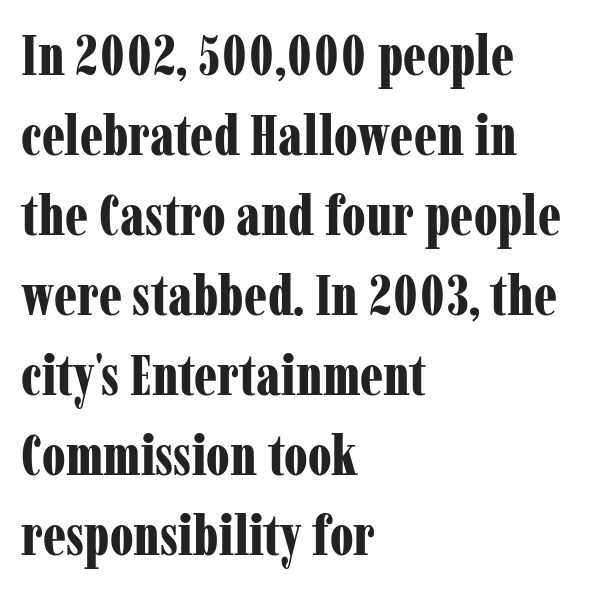
The tracking reads as untouched default to a designer's eye. These lines are rendered in a variable-pitch font. Typeset ragged right — the left edge is the straight one. A typesetter would mark this as roman, not italic.
